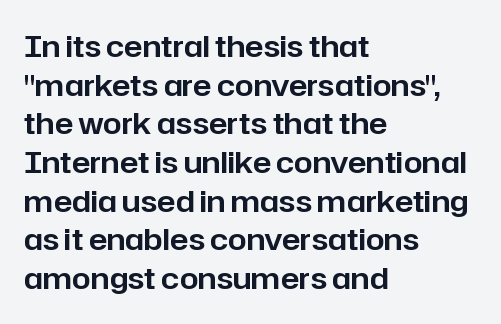
If you measured baseline to baseline, you'd find a middling distance. If you drew a ruler down the left edge, every line would touch it. The strip under each line holds only bare page. Font category for this specimen: sans-serif.
